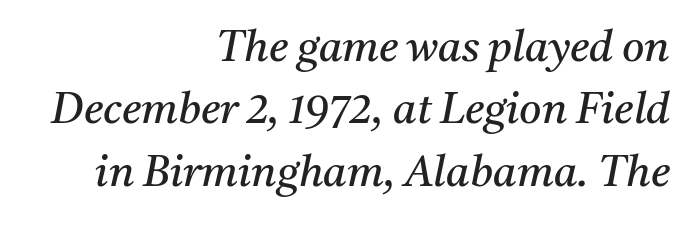
{"serif": "yes", "italic": "yes", "lean": "right", "slant_degrees": 11, "bold": "no", "weight": "regular", "width": "normal", "stroke_contrast": "medium", "x_height": "medium", "monospaced": "no", "underline": "no", "align": "right", "line_spacing": "normal", "line_spacing_ratio": 1.45, "letter_spacing": "normal", "letter_spacing_em": 0.0, "glyph_px": 43}
